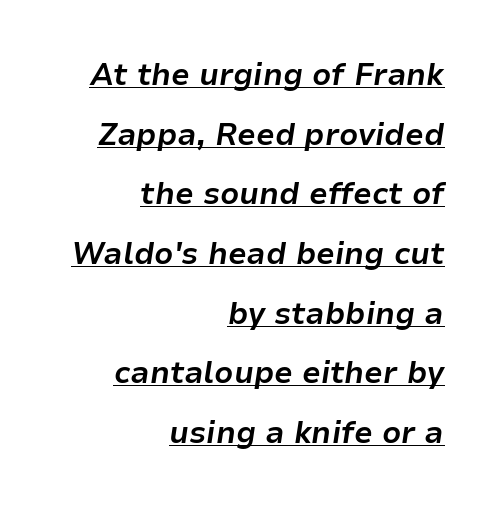
The image shows 30 px bold type, italic (leaning right); set right-aligned, loose line spacing (1.99x), normal letter spacing, underlined; low stroke contrast and a medium x-height.
